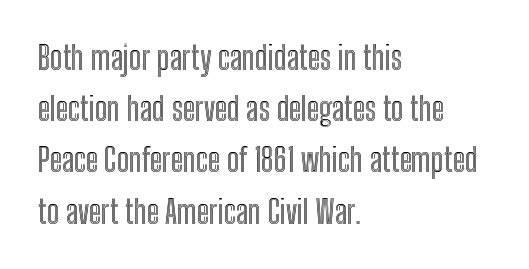
Q: Is the text italic (slanted)? A: No, it is upright.
Q: Is the text underlined? A: No.
Q: How is the paragraph aligned? A: Left-aligned.
Q: Is the spacing between letters normal or unusually wide? A: Normal.
Q: Is the spacing between lines tight, normal or loose? A: Normal.
Q: Width (condensed, normal, or wide)? A: Condensed.
Q: x-height? A: Medium.
Q: Monospaced? A: No.
